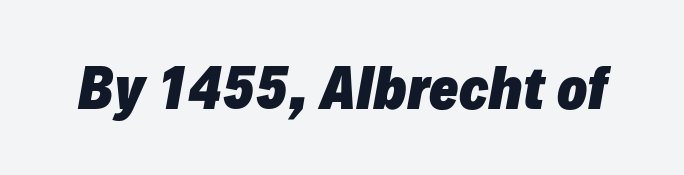
Type without underlining. The characters look thick and weighty, a clear bold. This sample has the flowing, uneven cadence of proportional lettering. In terms of letterspacing, this is plain default setting. Slant detected: the letters are inclined.
